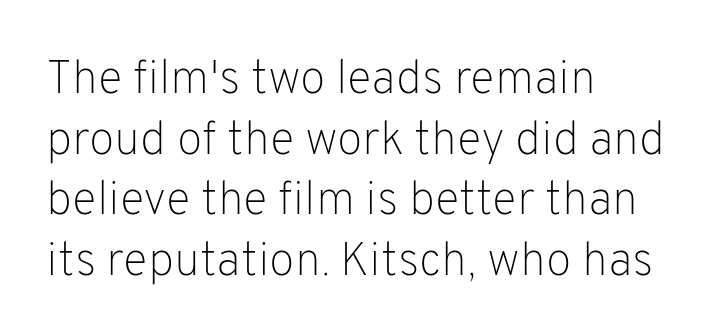
Q: Is the text bold? A: No.
Q: Is the text italic (slanted)? A: No, it is upright.
Q: Is the typeface a serif or a sans-serif typeface? A: Sans-serif.
Q: Is the text underlined? A: No.
Q: How is the paragraph aligned? A: Left-aligned.
Q: Is the spacing between letters normal or unusually wide? A: Normal.
Q: Is the spacing between lines tight, normal or loose? A: Normal.
Q: Width (condensed, normal, or wide)? A: Normal.
Q: Stroke contrast? A: Low.
Q: x-height? A: Medium.
Q: Monospaced? A: No.
